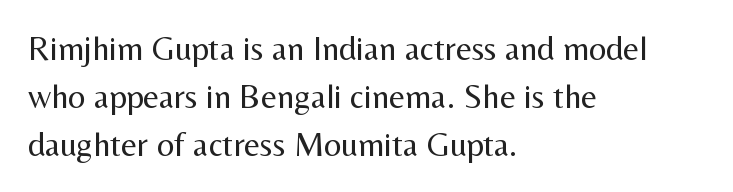
The image shows 34 px regular-weight sans-serif type, upright; set left-aligned, normal line spacing (1.41x), normal letter spacing, not underlined; medium stroke contrast and a medium x-height.
